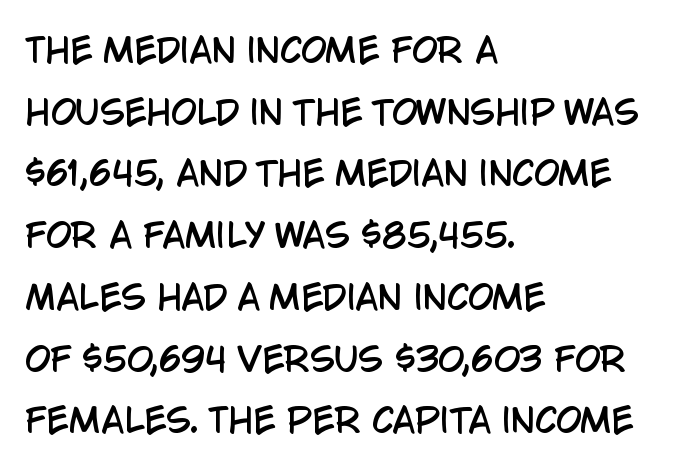
Descenders are the only things crossing below the line. The letters stand straight up with perfectly vertical stems. Look at the tracking — it's just the regular setting, nothing added. This rendering uses left alignment, leaving the right contour irregular. Letterform terminals end flat and unadorned throughout the passage. Spacing verdict: proportional, widths tailored to each character.
